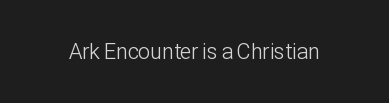
The image shows 22 px text type, upright; set normal letter spacing, not underlined.
